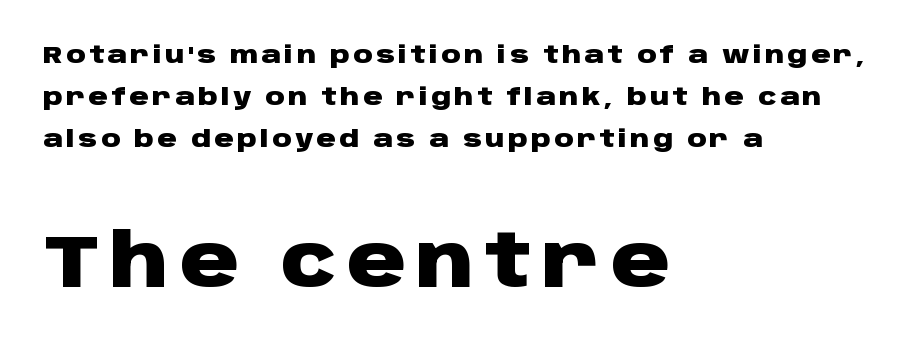
Q: Is the text bold? A: Yes.
Q: Is the text italic (slanted)? A: No, it is upright.
Q: Is the typeface a serif or a sans-serif typeface? A: Sans-serif.
Q: Is the text underlined? A: No.
Q: How is the paragraph aligned? A: Left-aligned.
Q: Which block of text is set in a larger size, the first (top) or the second (bottom)? A: The second (bottom) one.
Q: Width (condensed, normal, or wide)? A: Wide.
Q: Stroke contrast? A: Low.
Q: x-height? A: Large.
Q: Monospaced? A: No.
